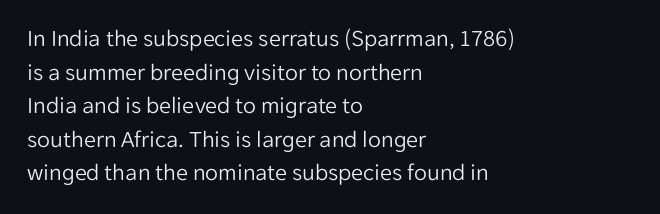
Q: Is the text bold? A: No.
Q: Is the text italic (slanted)? A: No, it is upright.
Q: Is the text underlined? A: No.
Q: How is the paragraph aligned? A: Left-aligned.
Q: Is the spacing between letters normal or unusually wide? A: Normal.
Q: Is the spacing between lines tight, normal or loose? A: Normal.
